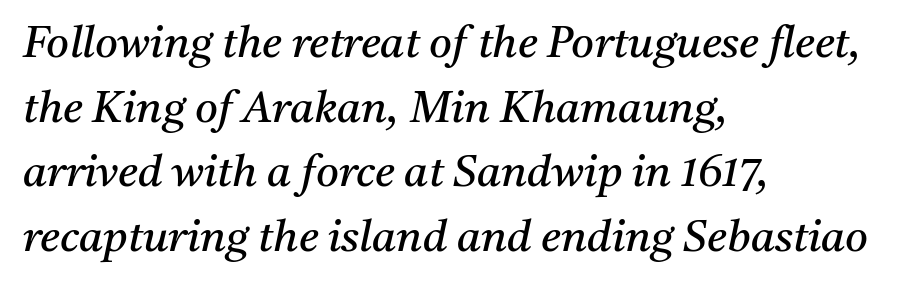
{"serif": "yes", "italic": "yes", "lean": "right", "slant_degrees": 11, "bold": "no", "weight": "regular", "width": "normal", "stroke_contrast": "medium", "x_height": "medium", "monospaced": "no", "underline": "no", "align": "left", "line_spacing": "normal", "line_spacing_ratio": 1.47, "letter_spacing": "normal", "letter_spacing_em": 0.0, "glyph_px": 44}
